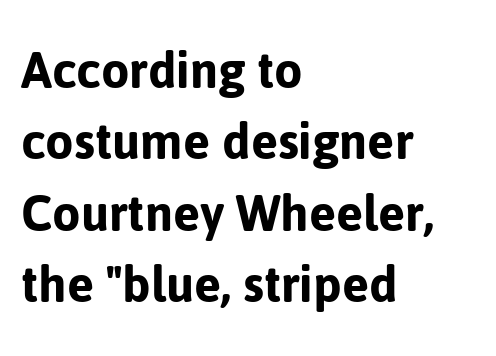
Q: Is the text italic (slanted)? A: No, it is upright.
Q: Is the typeface a serif or a sans-serif typeface? A: Sans-serif.
Q: Is the text underlined? A: No.
Q: How is the paragraph aligned? A: Left-aligned.
Q: Is the spacing between letters normal or unusually wide? A: Normal.
Q: Width (condensed, normal, or wide)? A: Normal.
Q: Stroke contrast? A: Low.
Q: x-height? A: Medium.
Q: Monospaced? A: No.
